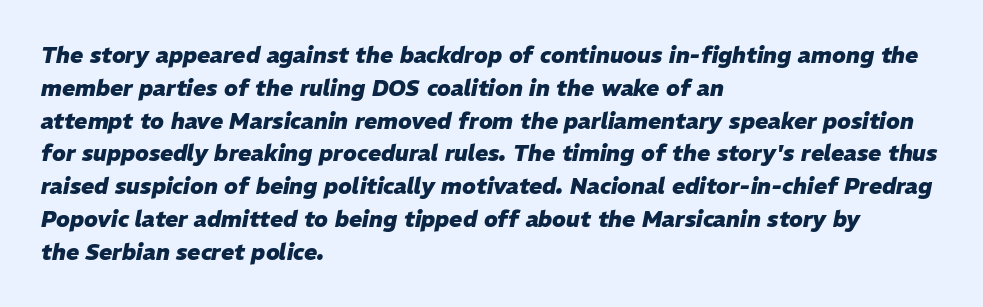
Glance below the letters and you will spot only blank space. This rendering uses left alignment, leaving the right contour irregular. The designer left line spacing at the default. Posture: slanted. You could call the tracking neutral — neither tight nor loose. Look at the stroke-to-counter ratio: heavy, a bold.
